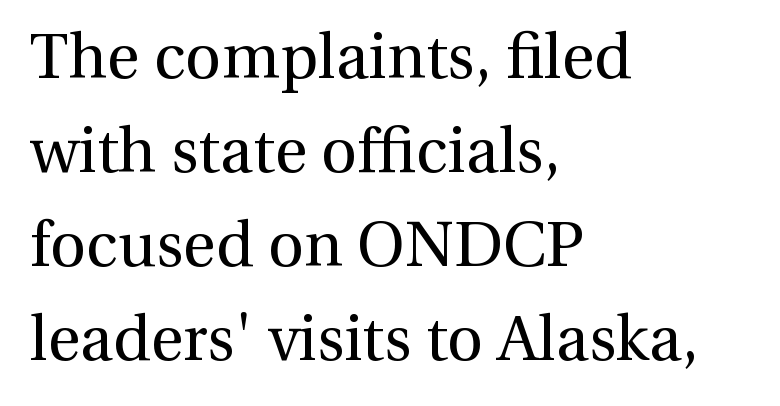
{"serif": "yes", "italic": "no", "bold": "no", "weight": "regular", "width": "normal", "x_height": "medium", "monospaced": "no", "underline": "no", "align": "left", "line_spacing": "normal", "line_spacing_ratio": 1.49, "letter_spacing": "normal", "letter_spacing_em": 0.0, "glyph_px": 63}
